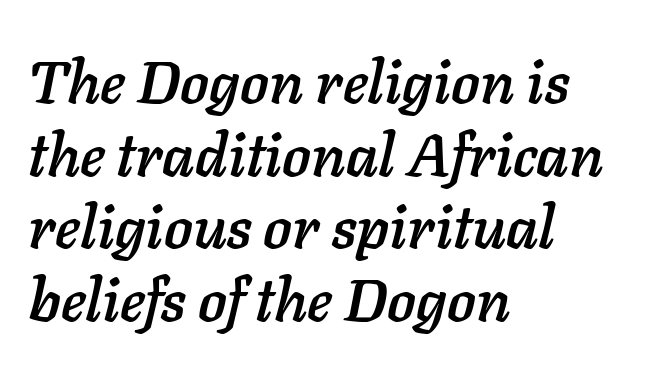
The image shows 60 px text type, italic (leaning right); set left-aligned, line spacing 1.21x, normal letter spacing, not underlined; low stroke contrast and a medium x-height.
